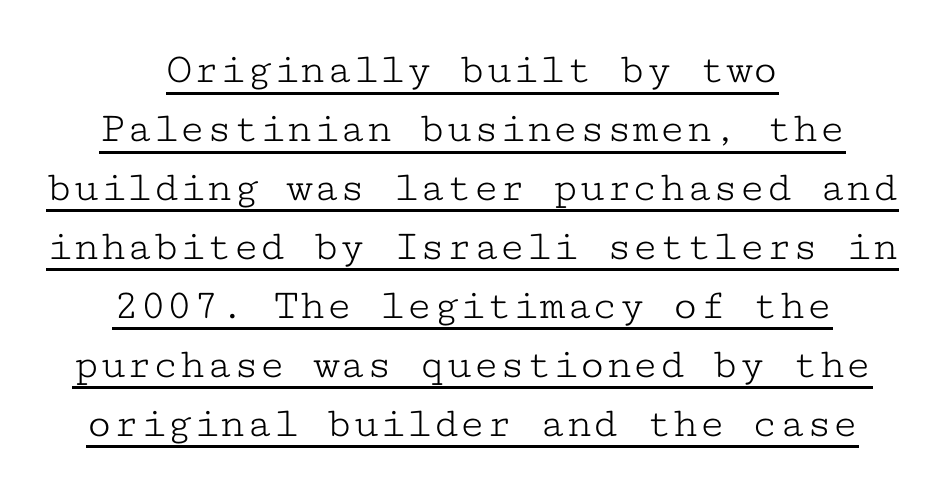
Q: Is the text bold? A: No.
Q: Is the text italic (slanted)? A: No, it is upright.
Q: Is the typeface a serif or a sans-serif typeface? A: Serif.
Q: Is the text underlined? A: Yes.
Q: How is the paragraph aligned? A: Centered.
Q: Is the spacing between letters normal or unusually wide? A: Normal.
Q: Is the spacing between lines tight, normal or loose? A: Normal.
Q: Width (condensed, normal, or wide)? A: Wide.
Q: Stroke contrast? A: Low.
Q: x-height? A: Medium.
Q: Monospaced? A: Yes.
